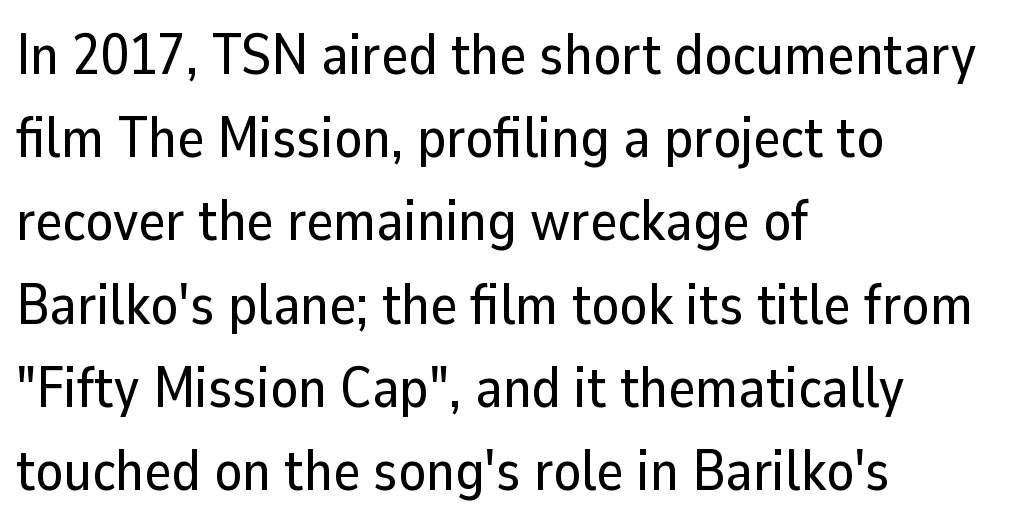
Q: Is the text italic (slanted)? A: No, it is upright.
Q: Is the typeface a serif or a sans-serif typeface? A: Sans-serif.
Q: Is the text underlined? A: No.
Q: How is the paragraph aligned? A: Left-aligned.
Q: Is the spacing between letters normal or unusually wide? A: Normal.
Q: Is the spacing between lines tight, normal or loose? A: Normal.
Q: Width (condensed, normal, or wide)? A: Normal.
Q: Stroke contrast? A: Low.
Q: x-height? A: Medium.
Q: Monospaced? A: No.
